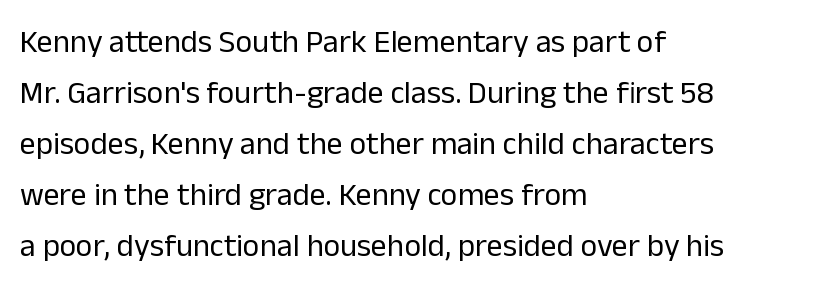
Q: Is the text bold? A: No.
Q: Is the text italic (slanted)? A: No, it is upright.
Q: Is the typeface a serif or a sans-serif typeface? A: Sans-serif.
Q: Is the text underlined? A: No.
Q: How is the paragraph aligned? A: Left-aligned.
Q: Is the spacing between letters normal or unusually wide? A: Normal.
Q: Is the spacing between lines tight, normal or loose? A: Normal.
Q: Width (condensed, normal, or wide)? A: Normal.
Q: Stroke contrast? A: Low.
Q: x-height? A: Medium.
Q: Monospaced? A: No.
